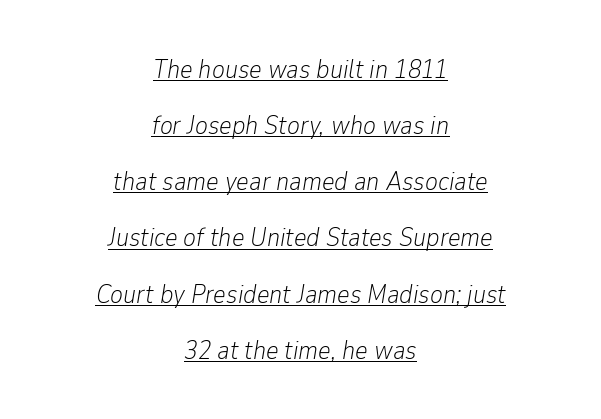
Stroke mass is kept to a normal reading level or below. There is no visible air inserted between adjacent glyphs. This sample uses an oblique cut, with every glyph tilted off the vertical. Does the leading feel generous? Absolutely, it's lavish. The rendering uses the underline text-decoration. The compositor balanced each line on the midline.
